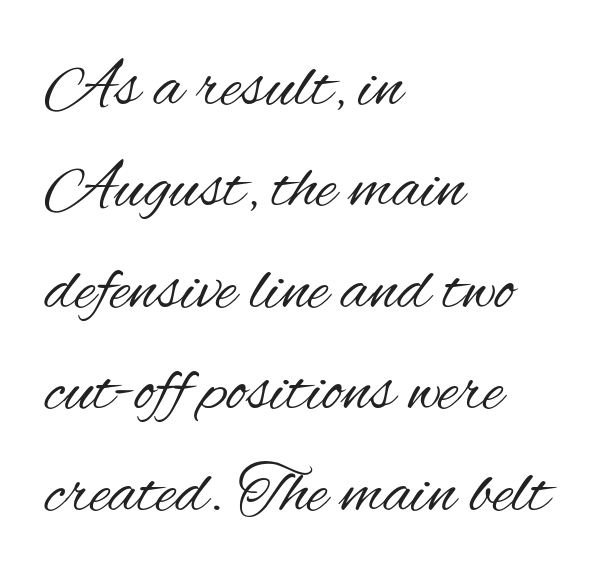
{"serif": "no", "bold": "no", "weight": "regular", "width": "condensed", "stroke_contrast": "medium", "x_height": "small", "monospaced": "no", "underline": "no", "align": "left", "line_spacing": "normal", "line_spacing_ratio": 1.47, "letter_spacing": "normal", "letter_spacing_em": 0.0, "glyph_px": 69}
